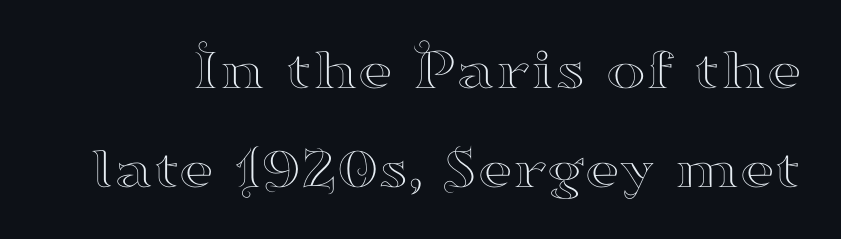
The image shows 60 px wide serif type, upright; set normal line spacing (1.65x), normal letter spacing, not underlined; high stroke contrast and a small x-height.
